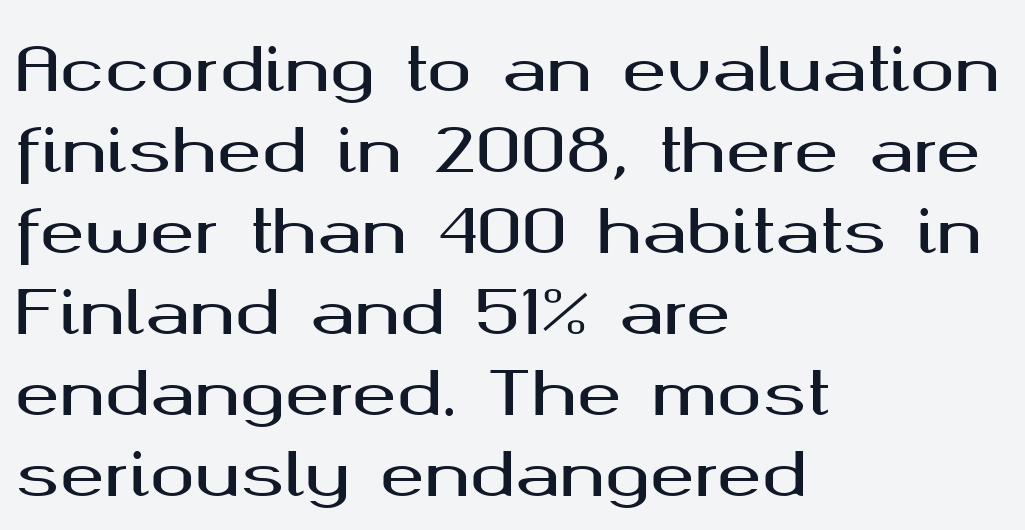
Q: Is the text italic (slanted)? A: No, it is upright.
Q: Is the typeface a serif or a sans-serif typeface? A: Sans-serif.
Q: Is the text underlined? A: No.
Q: How is the paragraph aligned? A: Left-aligned.
Q: Is the spacing between letters normal or unusually wide? A: Normal.
Q: Is the spacing between lines tight, normal or loose? A: Normal.
Q: Width (condensed, normal, or wide)? A: Wide.
Q: Stroke contrast? A: Medium.
Q: x-height? A: Medium.
Q: Monospaced? A: No.
